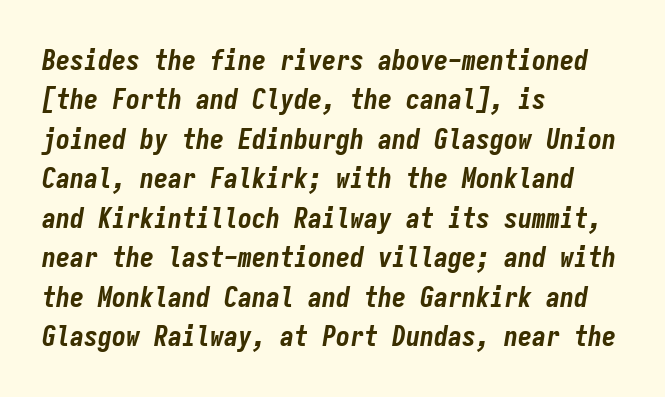
{"italic": "yes", "lean": "right", "slant_degrees": 9, "bold": "yes", "weight": "bold", "width": "condensed", "stroke_contrast": "low", "x_height": "medium", "monospaced": "yes", "underline": "no", "align": "left", "line_spacing": "normal", "line_spacing_ratio": 1.41, "letter_spacing": "normal", "letter_spacing_em": 0.0, "glyph_px": 28}
